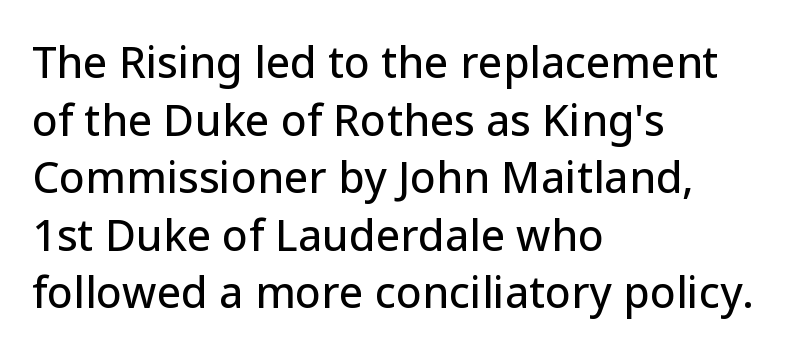
The image shows 43 px sans-serif type, upright; set left-aligned, normal line spacing (1.34x), normal letter spacing, not underlined; low stroke contrast and a medium x-height.
